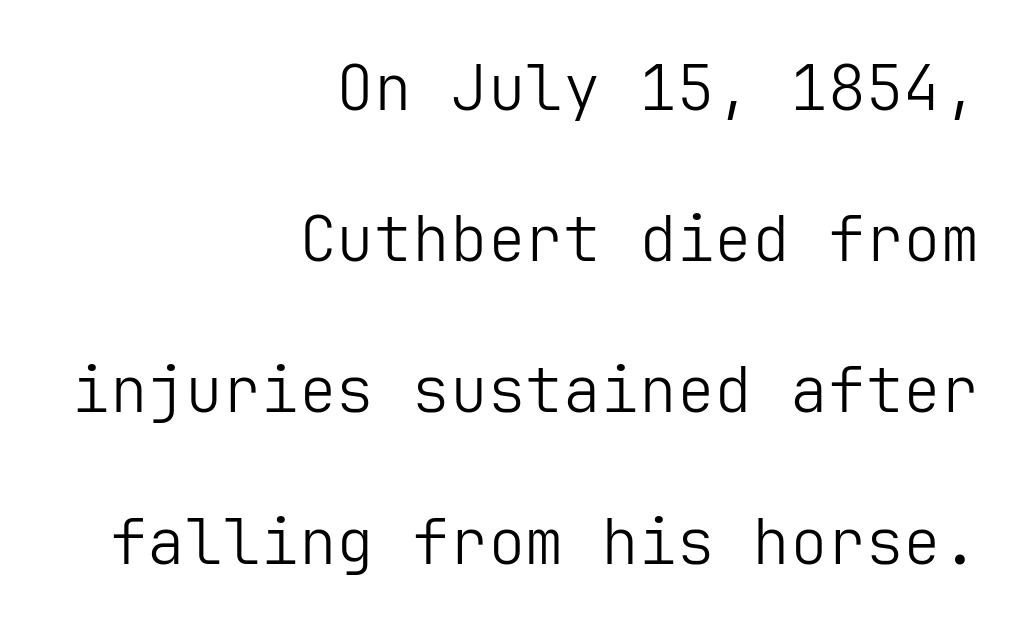
{"serif": "no", "italic": "no", "bold": "no", "weight": "light", "width": "normal", "stroke_contrast": "low", "x_height": "medium", "underline": "no", "align": "right", "line_spacing": "loose", "line_spacing_ratio": 2.4, "letter_spacing": "normal", "letter_spacing_em": 0.0, "glyph_px": 63}
